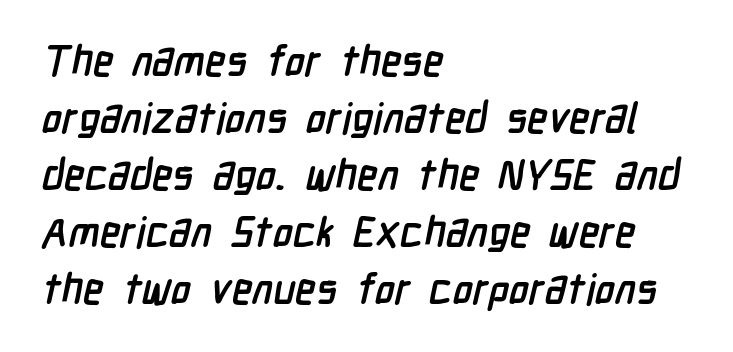
The rendering uses natural spacing where letterforms have individual widths. The rendering uses a bold face; every stroke is thick and dark. Grotesque or geometric, the face here clearly has no serifs. Each word holds together tightly as a unit, with standard inter-letter gaps. Reading down the block, your eye returns to a fixed left position each line. Notice how descenders clear the ascenders below comfortably — that's standard leading.
